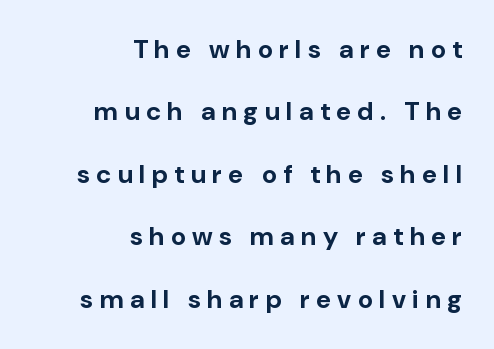
The image shows 26 px bold type, upright; set right-aligned, loose line spacing (2.4x), unusually wide letter spacing (+0.25 em), not underlined.
